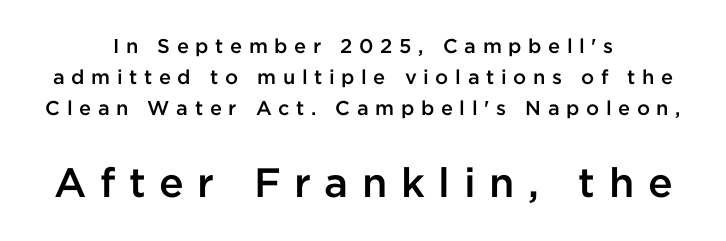
{"serif": "no", "italic": "no", "bold": "semi", "weight": "semibold", "width": "normal", "stroke_contrast": "low", "x_height": "medium", "monospaced": "no", "underline": "no", "align": "center", "line_spacing": "normal", "line_spacing_ratio": 1.54, "letter_spacing": "wide", "letter_spacing_em": 0.33, "larger_block": "second", "size_ratio": 2.05, "glyph_px": 41}
